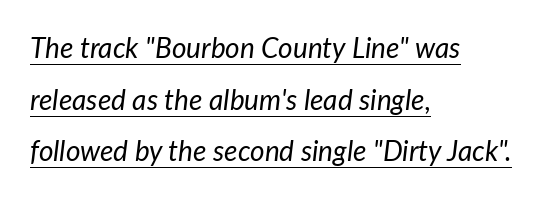
You can see a thin bar hugging the bottom of the glyphs. Weight: not bold — regular or lighter. Designer's note — italics engaged. Casual observation: everything's shoved over to the left. You could call the tracking neutral — neither tight nor loose.
